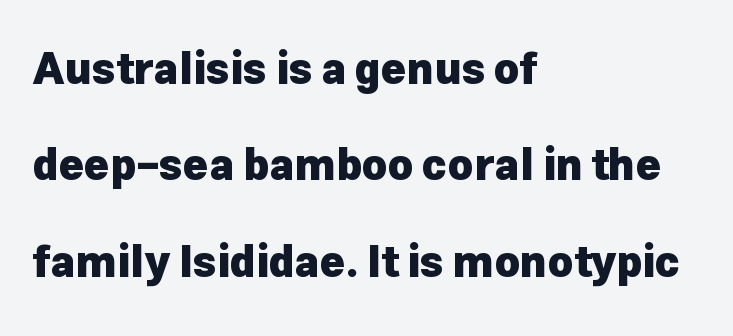
On the weight axis this lands at bold, roughly 700. Caption: multi-line text, flush left, ragged right. Tall strokes in this sample are plumb rather than angled. The passage shown is typed in a proportional face where columns would drift. Vertically, the passage feels expansive, rows floating well apart.
